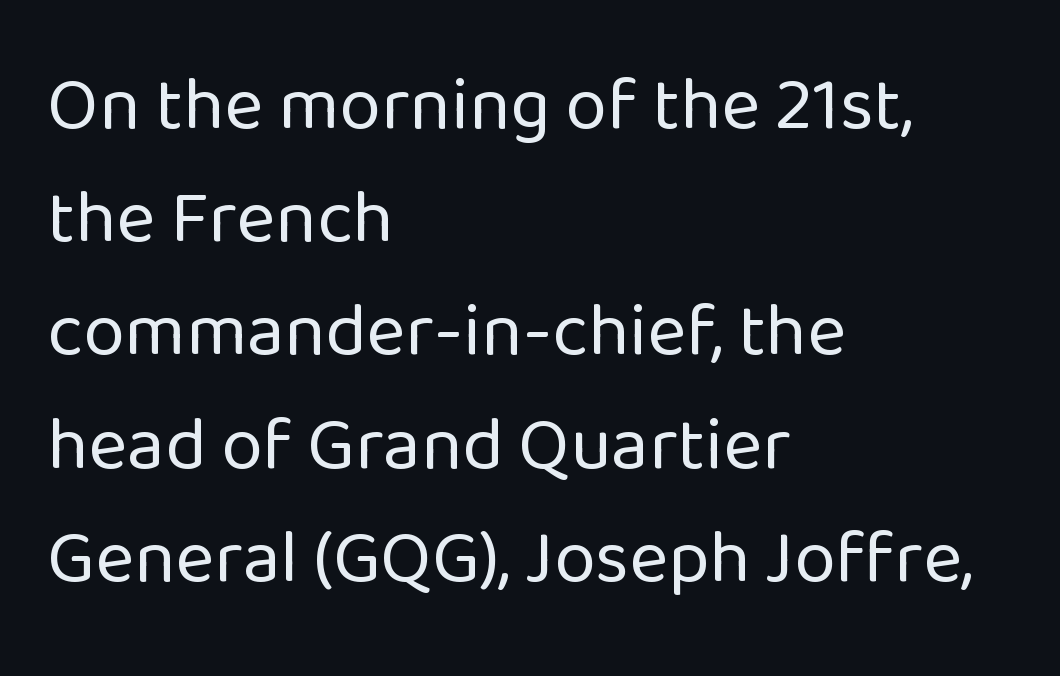
The type sits square on the baseline with zero lean. Honestly, the row spacing looks completely unremarkable. The face used here is a sans, in the tradition of grotesques and geometrics. Unmarked baselines from the first word to the last. Vertical stems look standard width or narrower in stroke. The type is set solid horizontally, with unmodified tracking.
